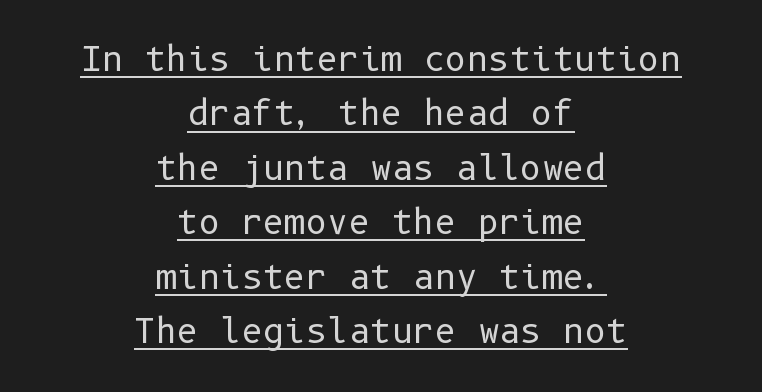
The image shows 33 px regular-weight sans-serif type, upright; set centered, normal line spacing (1.65x), normal letter spacing, underlined; low stroke contrast and a medium x-height.
